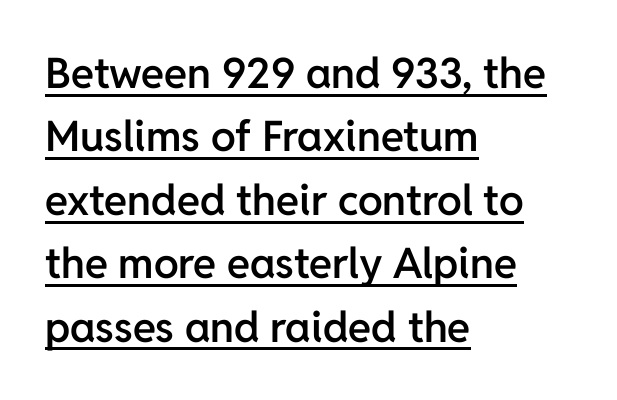
Students, observe: this is what conventionally led text looks like. On the weight axis this lands at semibold, roughly 600. Quick note: underline on. Each line starts at the same left margin while the right side varies. Tall strokes in this sample are plumb rather than angled.
